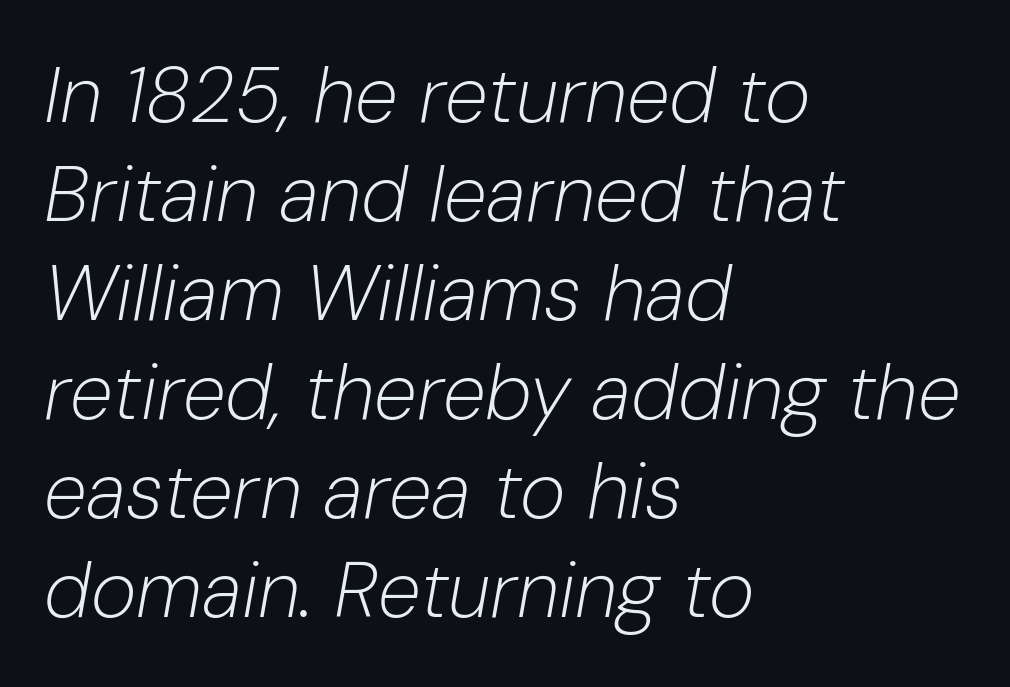
{"italic": "yes", "lean": "right", "slant_degrees": 10, "bold": "no", "weight": "light", "width": "normal", "stroke_contrast": "low", "x_height": "medium", "monospaced": "no", "underline": "no", "align": "left", "line_spacing": "normal", "line_spacing_ratio": 1.27, "letter_spacing": "normal", "letter_spacing_em": 0.0, "glyph_px": 78}
